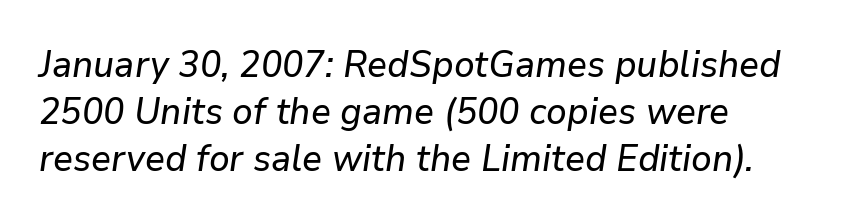
{"italic": "yes", "lean": "right", "slant_degrees": 9, "width": "normal", "stroke_contrast": "low", "x_height": "medium", "monospaced": "no", "underline": "no", "align": "left", "line_spacing": "normal", "line_spacing_ratio": 1.27, "letter_spacing": "normal", "letter_spacing_em": 0.0, "glyph_px": 37}
